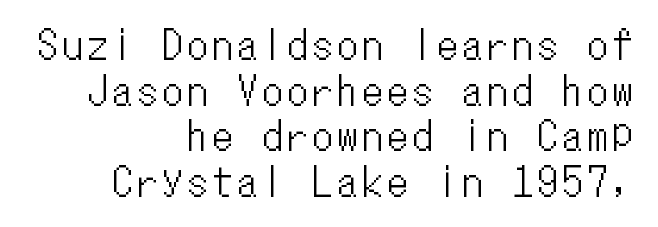
This sample is right-justified, so line beginnings fall wherever the words allow. Every character here occupies the same horizontal width, giving the sample a typewriter-like rhythm. Check under the words: just untouched page. When letters stand straight like this, we call the style roman or upright.
